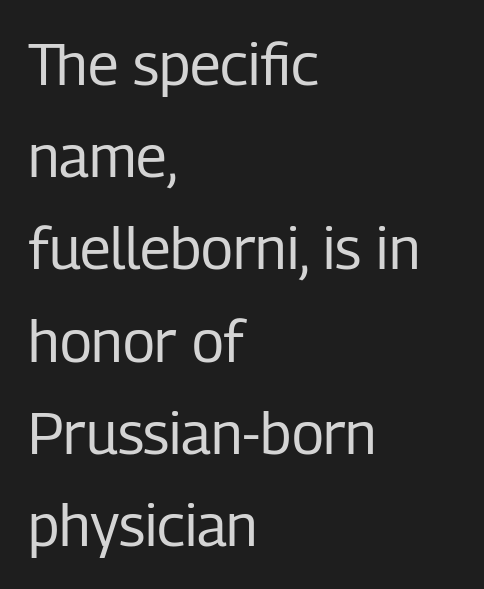
The image shows 58 px regular-weight, condensed sans-serif type, upright; set left-aligned, normal line spacing (1.59x), normal letter spacing, not underlined; low stroke contrast and a medium x-height.
